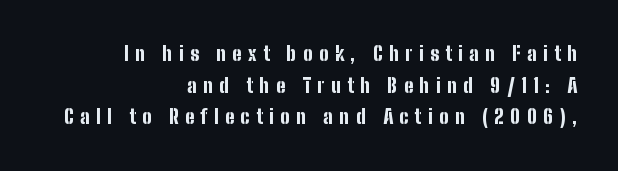
{"italic": "no", "bold": "yes", "underline": "no", "align": "right", "line_spacing": "normal", "line_spacing_ratio": 1.58, "letter_spacing": "wide", "letter_spacing_em": 0.32, "glyph_px": 20}
